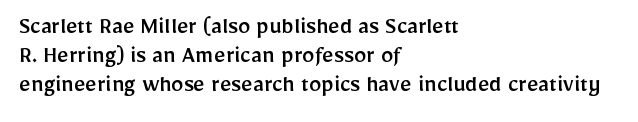
The gaps between neighbouring characters are ordinary and unremarkable. Tall strokes in this sample are plumb rather than angled. The specimen omits any rule beneath the text block's lines. One-word summary of the alignment: left.
